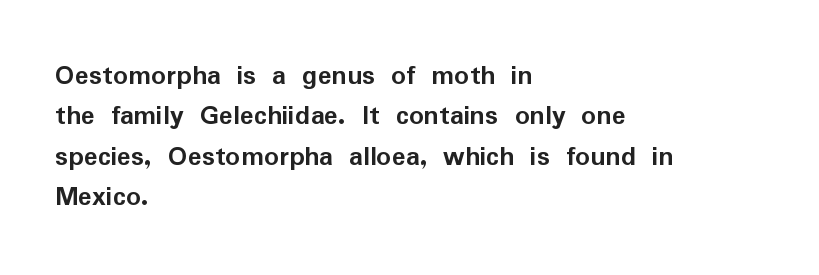
{"serif": "no", "italic": "no", "bold": "yes", "weight": "semibold", "width": "normal", "stroke_contrast": "low", "x_height": "medium", "monospaced": "no", "underline": "no", "align": "left", "line_spacing": "normal", "line_spacing_ratio": 1.39, "letter_spacing": "normal", "letter_spacing_em": 0.0, "glyph_px": 29}
